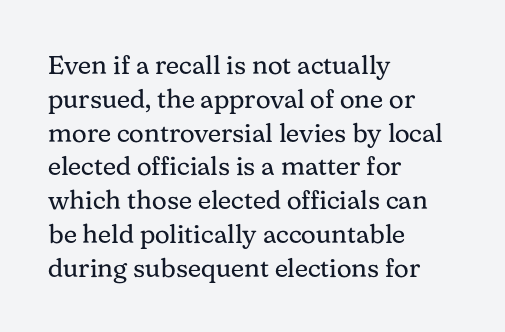
{"italic": "no", "bold": "no", "underline": "no", "align": "left", "line_spacing": "normal", "line_spacing_ratio": 1.3, "letter_spacing": "normal", "letter_spacing_em": 0.0, "glyph_px": 26}
